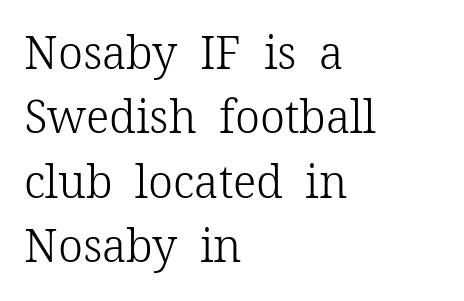
The face used here is proportionally spaced, like ordinary book or web type. The strokes are not fattened; the text isn't bold. Spacing between characters is what you'd get straight out of the box. Tall strokes in this sample are plumb rather than angled.
